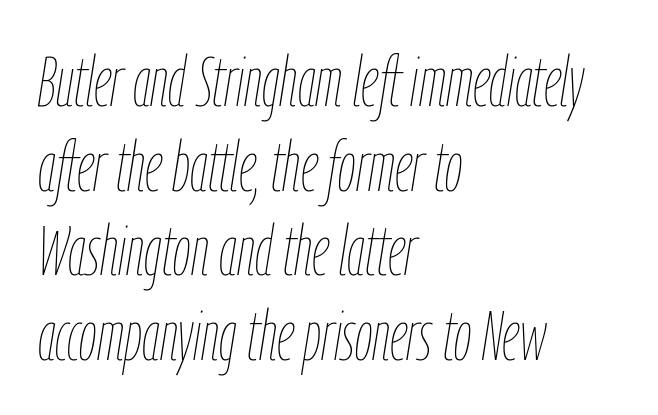
Q: Is the text bold? A: No.
Q: Is the text italic (slanted)? A: Yes, it leans right by about 9 degrees.
Q: Is the text underlined? A: No.
Q: How is the paragraph aligned? A: Left-aligned.
Q: Is the spacing between letters normal or unusually wide? A: Normal.
Q: Width (condensed, normal, or wide)? A: Condensed.
Q: Stroke contrast? A: Low.
Q: x-height? A: Medium.
Q: Monospaced? A: No.
